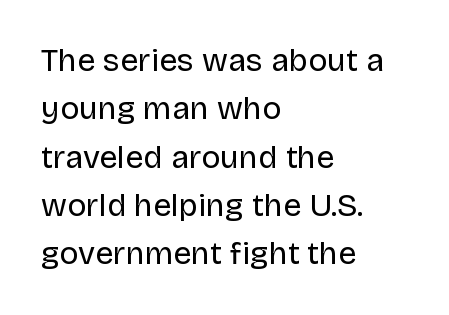
{"serif": "no", "italic": "no", "bold": "no", "weight": "regular", "width": "normal", "stroke_contrast": "low", "x_height": "large", "monospaced": "no", "underline": "no", "align": "left", "line_spacing": "normal", "line_spacing_ratio": 1.51, "letter_spacing": "normal", "letter_spacing_em": 0.0, "glyph_px": 32}
